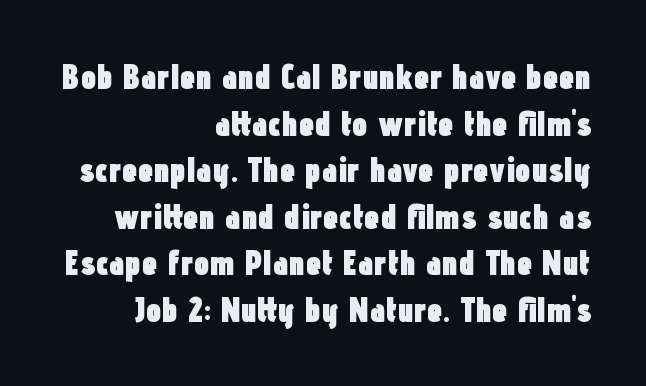
The image shows 35 px heavy, condensed sans-serif type, upright; set right-aligned, normal line spacing (1.33x), normal letter spacing, not underlined; low stroke contrast and a medium x-height.
